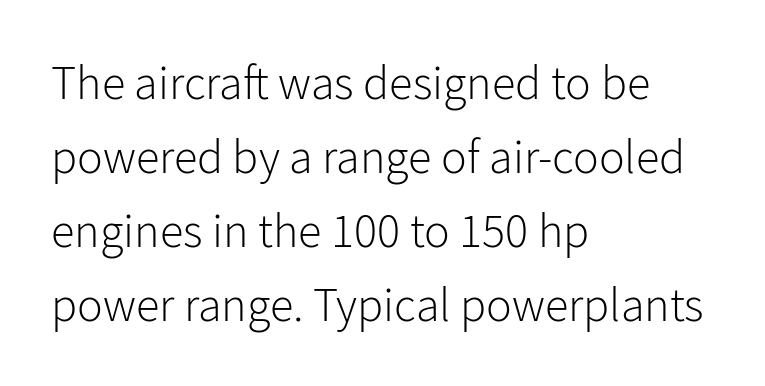
Q: Is the text bold? A: No.
Q: Is the text italic (slanted)? A: No, it is upright.
Q: Is the typeface a serif or a sans-serif typeface? A: Sans-serif.
Q: Is the text underlined? A: No.
Q: How is the paragraph aligned? A: Left-aligned.
Q: Is the spacing between letters normal or unusually wide? A: Normal.
Q: Is the spacing between lines tight, normal or loose? A: Normal.
Q: Width (condensed, normal, or wide)? A: Normal.
Q: Stroke contrast? A: Low.
Q: x-height? A: Medium.
Q: Monospaced? A: No.
